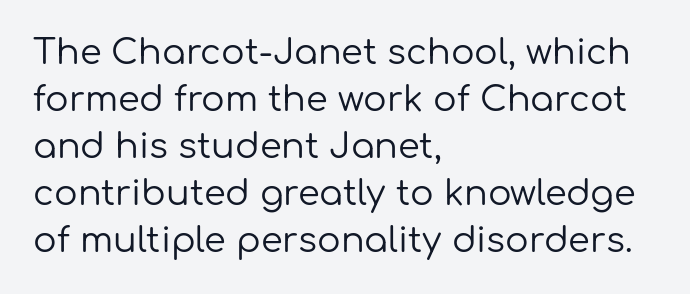
The image shows 35 px regular-weight sans-serif type, upright; set left-aligned, normal line spacing (1.34x), normal letter spacing, not underlined; low stroke contrast and a medium x-height.
